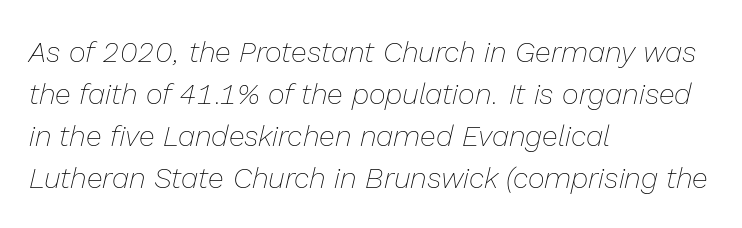
Q: Is the text bold? A: No.
Q: Is the text italic (slanted)? A: Yes, it leans right by about 13 degrees.
Q: Is the text underlined? A: No.
Q: How is the paragraph aligned? A: Left-aligned.
Q: Is the spacing between letters normal or unusually wide? A: Normal.
Q: Is the spacing between lines tight, normal or loose? A: Normal.
Q: Width (condensed, normal, or wide)? A: Normal.
Q: Stroke contrast? A: Low.
Q: x-height? A: Medium.
Q: Monospaced? A: No.
